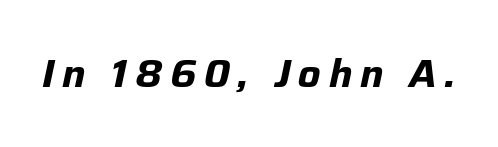
The face used here has a pronounced slope to its letters. Decoration check: the copy has no underline. Compared with an ordinary text face, these strokes are far heavier — a full bold. A typesetter would call this proportional, since set widths differ per character. Substantial extra tracking has been applied to these lines.
